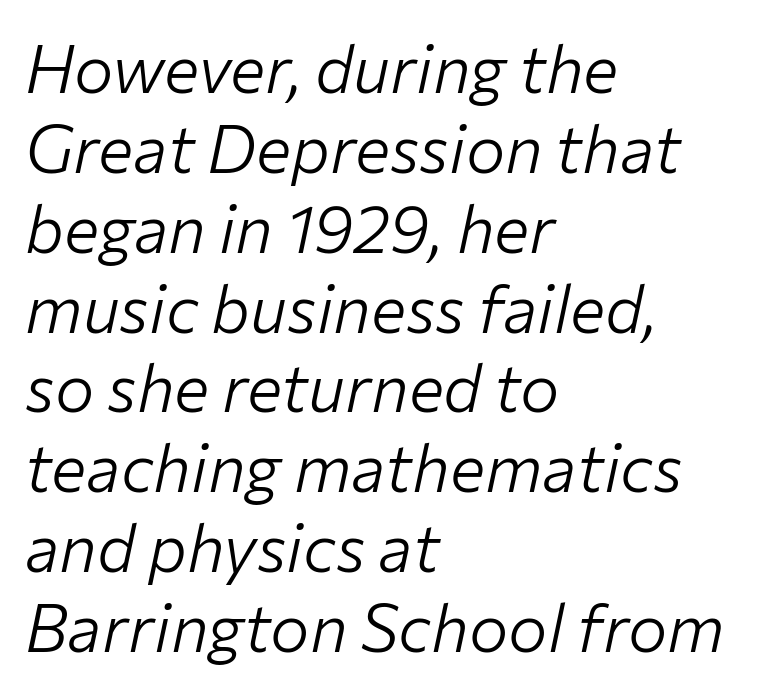
The image shows 66 px light type, italic (leaning right); set left-aligned, line spacing 1.21x, normal letter spacing, not underlined; low stroke contrast and a medium x-height.
